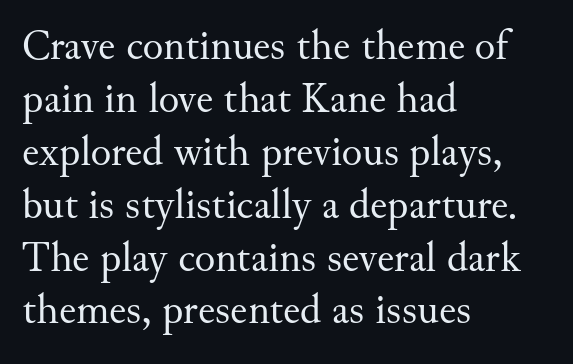
The image shows 43 px regular-weight serif type, upright; set left-aligned, line spacing 1.23x, normal letter spacing, not underlined; medium stroke contrast and a small x-height.
